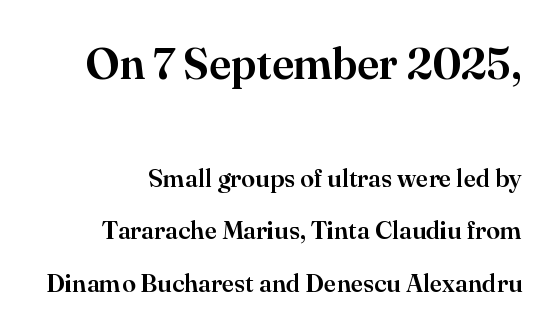
The image shows 44 px serif type, upright; set loose line spacing (2.09x), normal letter spacing, not underlined; the first (top) block is 1.76x larger; high stroke contrast and a small x-height.
